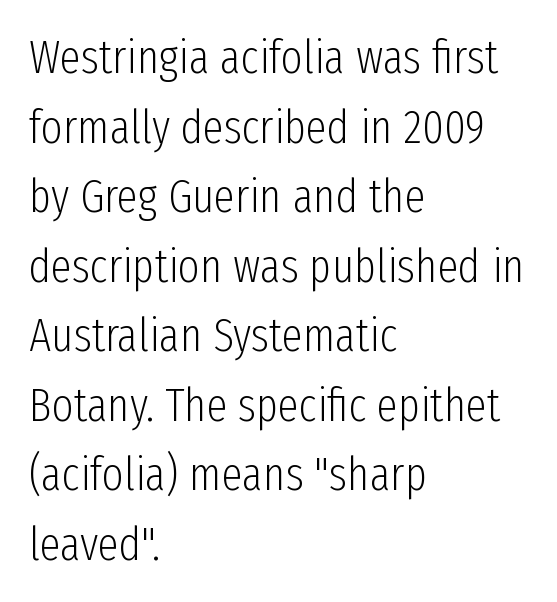
Is there any slant? The stems are plumb. Letters rest on an invisible, unmarked baseline. Tracking value appears to be zero — textbook default spacing. Which margin do the lines hug? The left one — the right edge is uneven.
